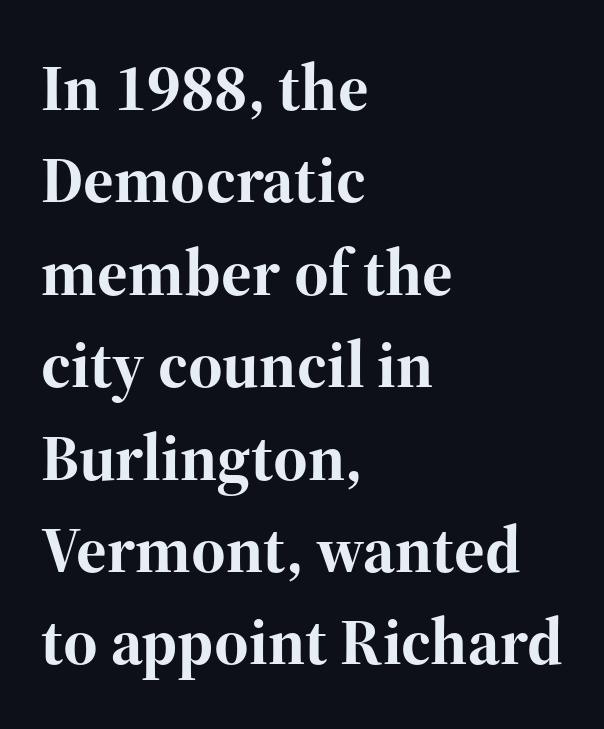
The image shows 66 px bold serif type, upright; set left-aligned, normal line spacing (1.4x), normal letter spacing, not underlined; high stroke contrast and a medium x-height.
